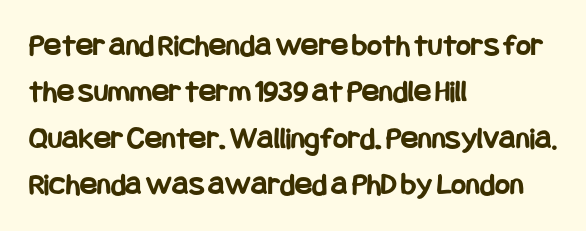
Q: Is the text bold? A: Yes.
Q: Is the text italic (slanted)? A: No, it is upright.
Q: Is the typeface a serif or a sans-serif typeface? A: Sans-serif.
Q: Is the text underlined? A: No.
Q: How is the paragraph aligned? A: Left-aligned.
Q: Is the spacing between letters normal or unusually wide? A: Normal.
Q: Is the spacing between lines tight, normal or loose? A: Normal.
Q: Width (condensed, normal, or wide)? A: Condensed.
Q: Stroke contrast? A: Low.
Q: x-height? A: Large.
